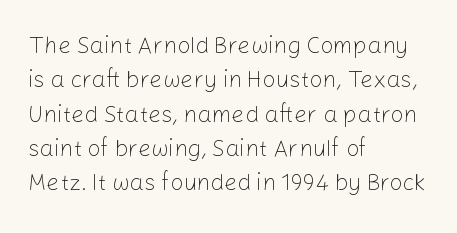
Q: Is the text bold? A: No.
Q: Is the text italic (slanted)? A: No, it is upright.
Q: Is the text underlined? A: No.
Q: How is the paragraph aligned? A: Left-aligned.
Q: Is the spacing between letters normal or unusually wide? A: Normal.
Q: Is the spacing between lines tight, normal or loose? A: Normal.
